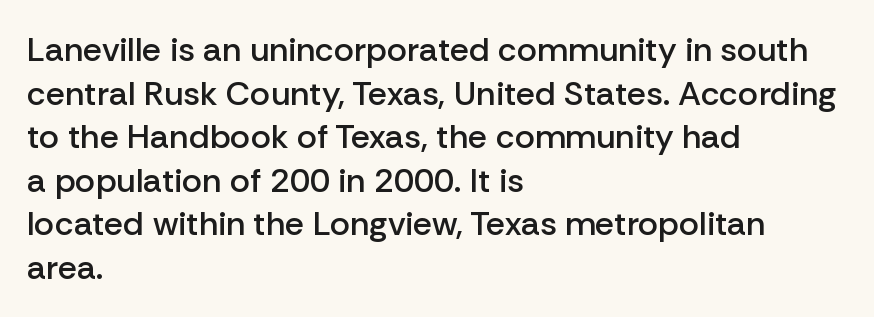
Q: Is the text bold? A: Semi-bold.
Q: Is the text italic (slanted)? A: No, it is upright.
Q: Is the typeface a serif or a sans-serif typeface? A: Sans-serif.
Q: Is the text underlined? A: No.
Q: How is the paragraph aligned? A: Left-aligned.
Q: Is the spacing between letters normal or unusually wide? A: Normal.
Q: Is the spacing between lines tight, normal or loose? A: Normal.
Q: Width (condensed, normal, or wide)? A: Normal.
Q: Stroke contrast? A: Low.
Q: x-height? A: Medium.
Q: Monospaced? A: No.
